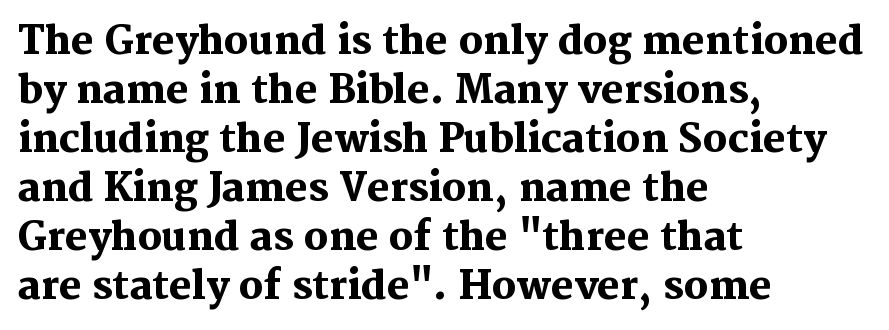
{"serif": "yes", "italic": "no", "bold": "yes", "weight": "heavy", "width": "normal", "stroke_contrast": "medium", "x_height": "medium", "monospaced": "no", "underline": "no", "align": "left", "line_spacing": "normal", "line_spacing_ratio": 1.29, "letter_spacing": "normal", "letter_spacing_em": 0.0, "glyph_px": 38}
